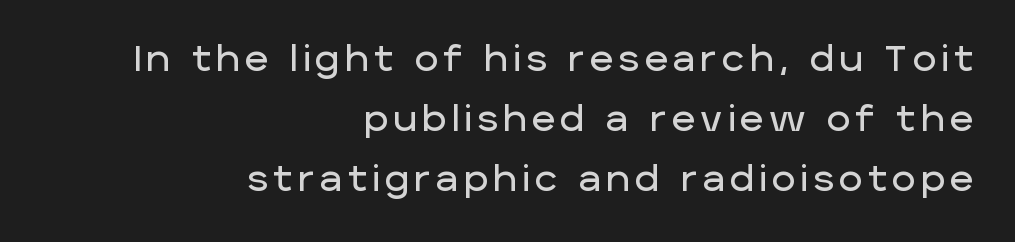
Just letters on the line, the space beneath them empty. Note the varied advance widths — an 'i' is clearly narrower than an 'm'. Compared with typical paragraphs, the rows here are spaced about the same. The typesetter chose a ragged-left arrangement here. The font family rendered here belongs to the sans-serif group.
